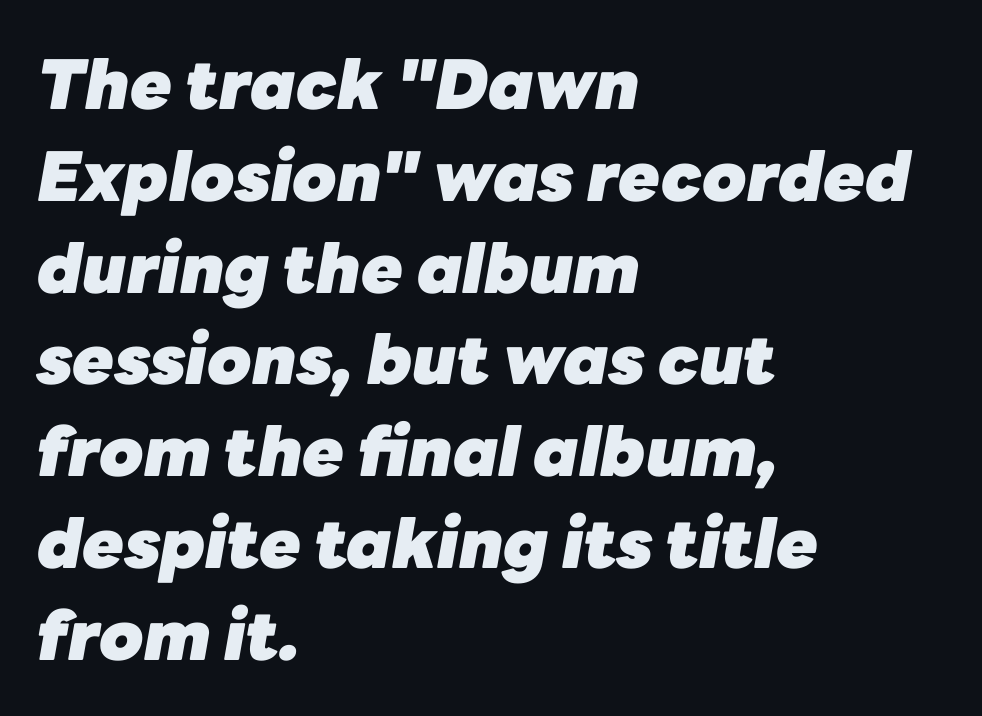
The image shows 68 px heavy type, italic (leaning right); set left-aligned, normal line spacing (1.35x), normal letter spacing, not underlined; low stroke contrast and a medium x-height.
